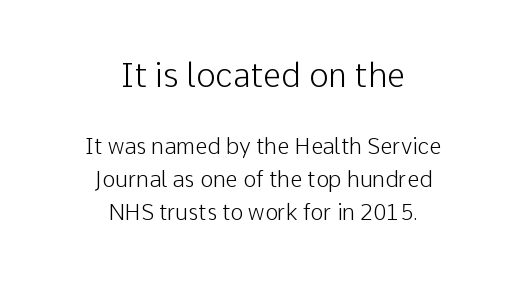
Posture: straight, roman, zero tilt. This is sans-serif lettering, the kind often seen on screens and signage. Nobody drew a line under any word here. The whitespace from short lines is split evenly between both sides. Top chunk: large. Bottom chunk: small. Whoever set this chose a conventional vertical rhythm.
